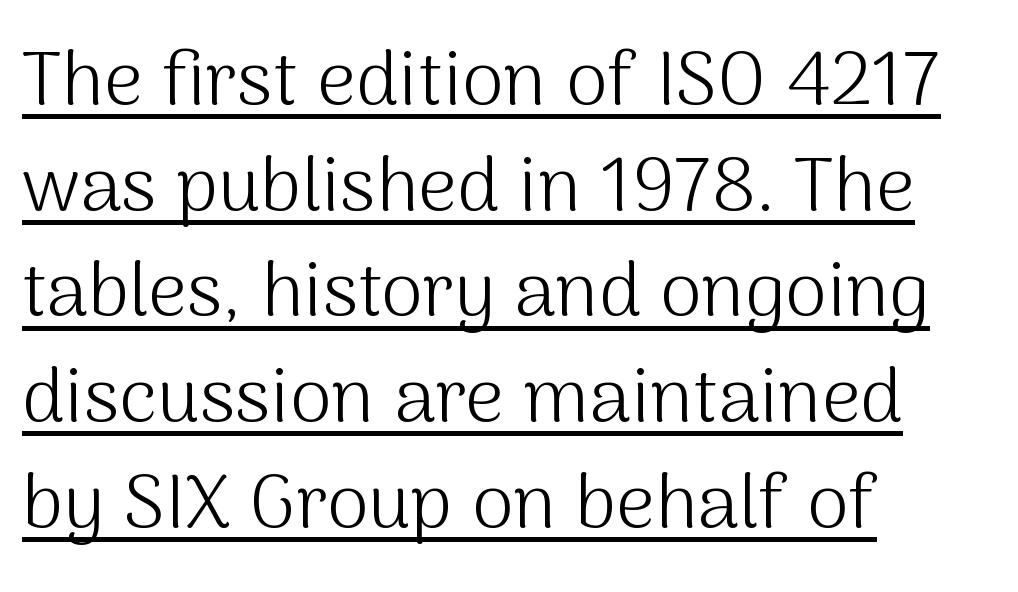
Q: Is the text bold? A: No.
Q: Is the text italic (slanted)? A: No, it is upright.
Q: Is the typeface a serif or a sans-serif typeface? A: Sans-serif.
Q: Is the text underlined? A: Yes.
Q: How is the paragraph aligned? A: Left-aligned.
Q: Is the spacing between letters normal or unusually wide? A: Normal.
Q: Is the spacing between lines tight, normal or loose? A: Normal.
Q: Width (condensed, normal, or wide)? A: Normal.
Q: Stroke contrast? A: Medium.
Q: x-height? A: Medium.
Q: Monospaced? A: No.
